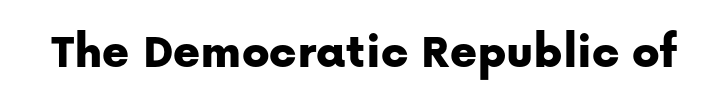
{"serif": "no", "italic": "no", "width": "normal", "stroke_contrast": "low", "x_height": "medium", "monospaced": "no", "underline": "no", "letter_spacing": "normal", "letter_spacing_em": 0.0, "glyph_px": 51}
